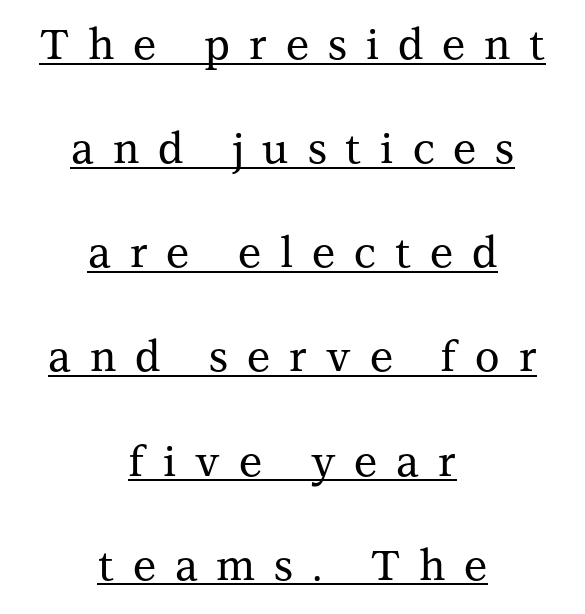
Q: Is the text italic (slanted)? A: No, it is upright.
Q: Is the typeface a serif or a sans-serif typeface? A: Serif.
Q: Is the text underlined? A: Yes.
Q: How is the paragraph aligned? A: Centered.
Q: Is the spacing between letters normal or unusually wide? A: Unusually wide.
Q: Is the spacing between lines tight, normal or loose? A: Loose.
Q: Width (condensed, normal, or wide)? A: Normal.
Q: Stroke contrast? A: Medium.
Q: x-height? A: Medium.
Q: Monospaced? A: No.
